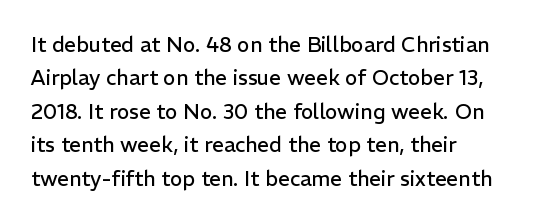
How would I describe the line gaps? Plain and ordinary. Weight: in the light-to-regular range. The type is set solid horizontally, with unmodified tracking. The lines are quadded left.
